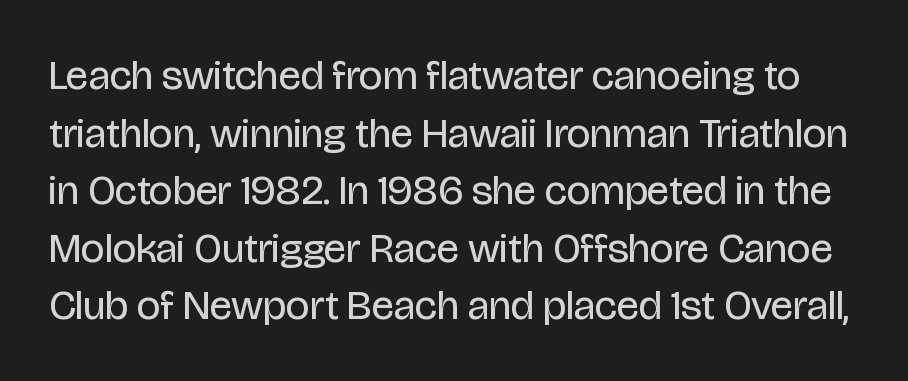
Q: Is the text bold? A: No.
Q: Is the text italic (slanted)? A: No, it is upright.
Q: Is the typeface a serif or a sans-serif typeface? A: Sans-serif.
Q: Is the text underlined? A: No.
Q: Is the spacing between letters normal or unusually wide? A: Normal.
Q: Is the spacing between lines tight, normal or loose? A: Normal.
Q: Width (condensed, normal, or wide)? A: Condensed.
Q: Stroke contrast? A: Low.
Q: x-height? A: Large.
Q: Monospaced? A: No.
